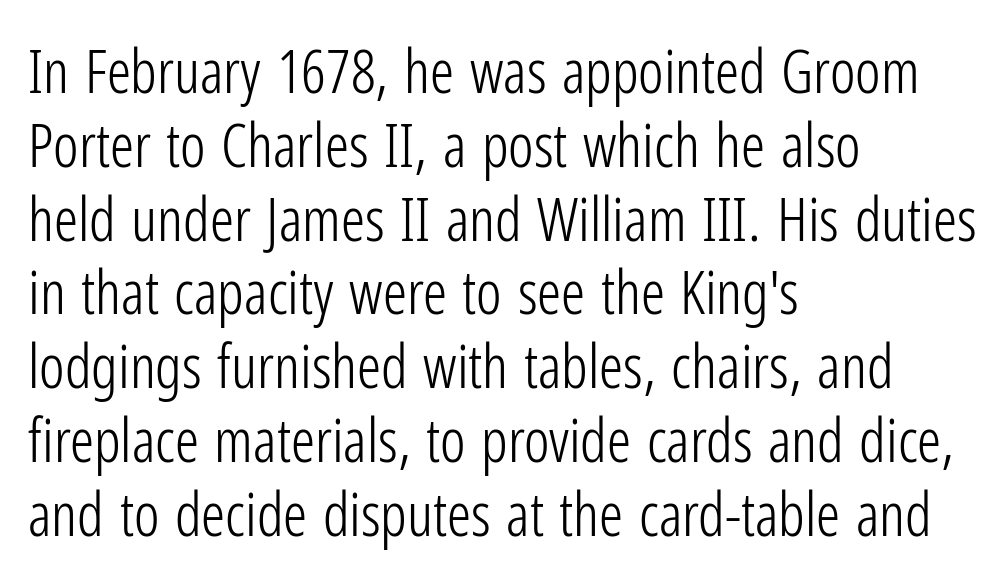
{"serif": "no", "italic": "no", "bold": "no", "weight": "light", "width": "condensed", "stroke_contrast": "low", "x_height": "medium", "monospaced": "no", "underline": "no", "align": "left", "line_spacing_ratio": 1.23, "letter_spacing": "normal", "letter_spacing_em": 0.0, "glyph_px": 60}
